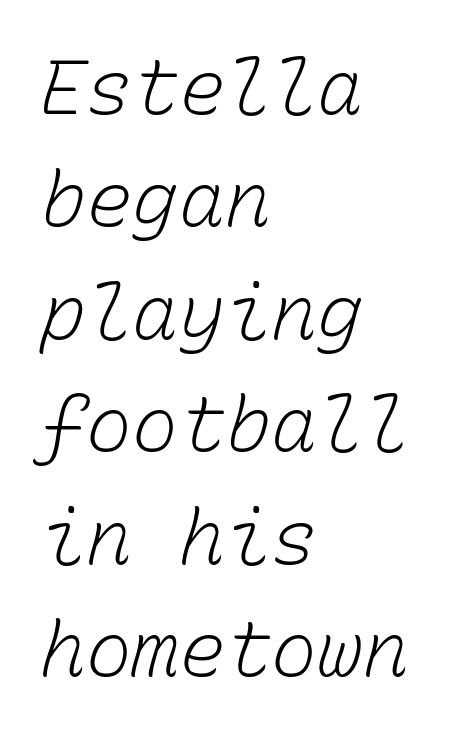
{"bold": "no", "weight": "light", "width": "normal", "stroke_contrast": "low", "x_height": "medium", "monospaced": "yes", "underline": "no", "align": "left", "line_spacing": "normal", "line_spacing_ratio": 1.46, "letter_spacing": "normal", "letter_spacing_em": 0.0, "glyph_px": 77}
